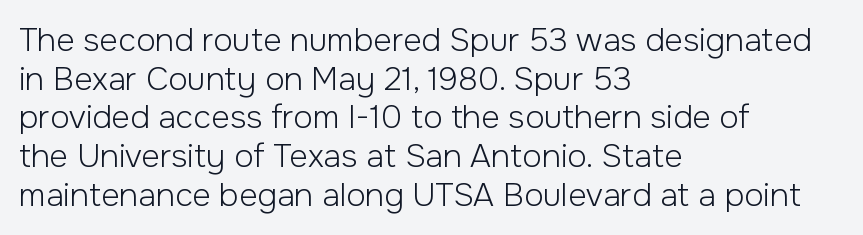
The image shows 32 px light sans-serif type, upright; set left-aligned, line spacing 1.21x, normal letter spacing, not underlined; low stroke contrast and a medium x-height.
